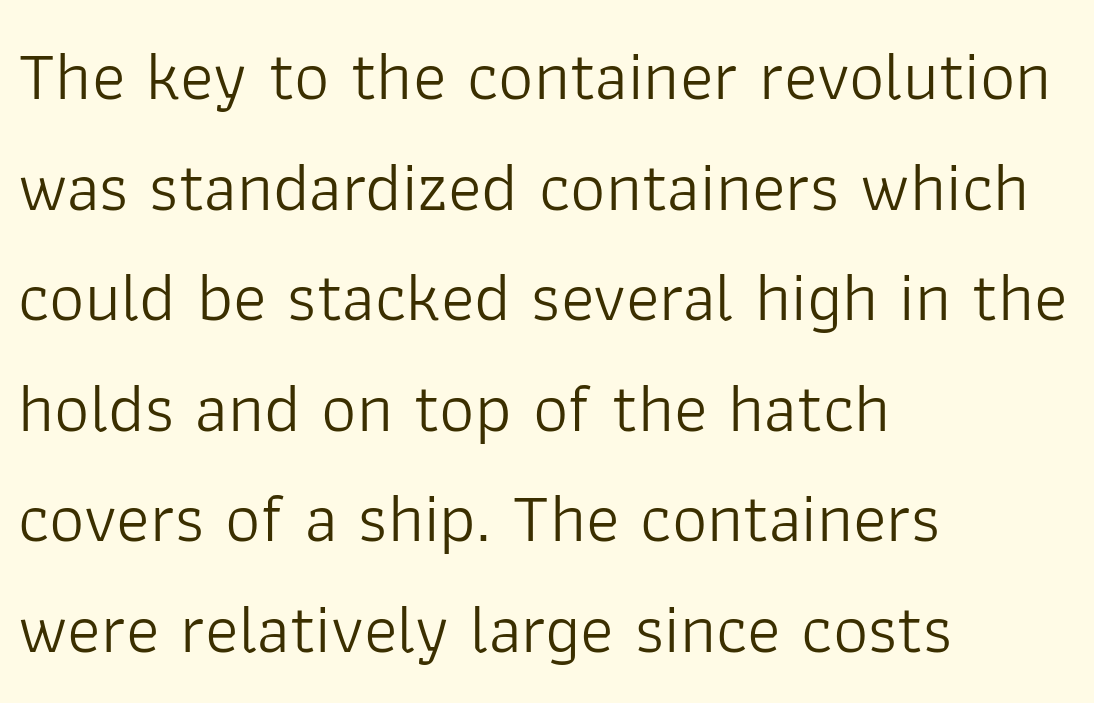
The image shows 70 px light sans-serif type, upright; set left-aligned, normal line spacing (1.58x), normal letter spacing, not underlined; low stroke contrast and a medium x-height.
